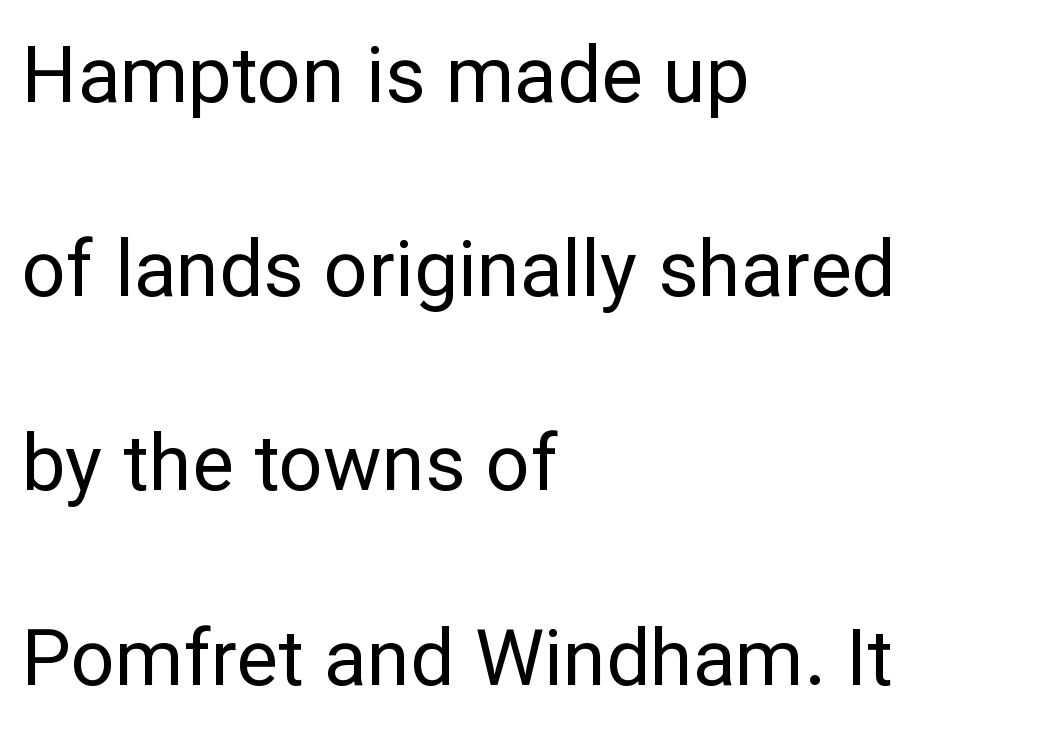
{"serif": "no", "italic": "no", "bold": "no", "weight": "regular", "width": "normal", "stroke_contrast": "low", "x_height": "medium", "monospaced": "no", "underline": "no", "align": "left", "line_spacing": "loose", "line_spacing_ratio": 2.49, "letter_spacing": "normal", "letter_spacing_em": 0.0, "glyph_px": 78}
